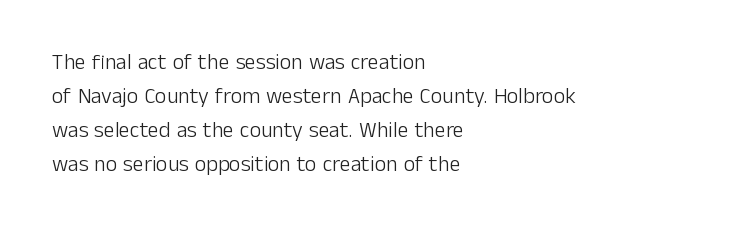
Caption: multi-line text, flush left, ragged right. Rendered with straight, roman letterforms. Beneath every word, the page is bare. Weight: not bold — regular or lighter. Nobody touched the tracking dial on this one. Vertically, the passage feels balanced, rows spaced as you'd expect.
